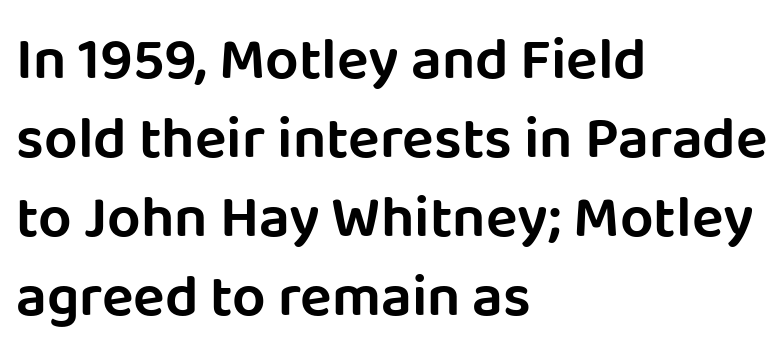
{"serif": "no", "italic": "no", "width": "normal", "stroke_contrast": "low", "x_height": "large", "monospaced": "no", "underline": "no", "align": "left", "line_spacing": "normal", "line_spacing_ratio": 1.34, "letter_spacing": "normal", "letter_spacing_em": 0.0, "glyph_px": 59}
